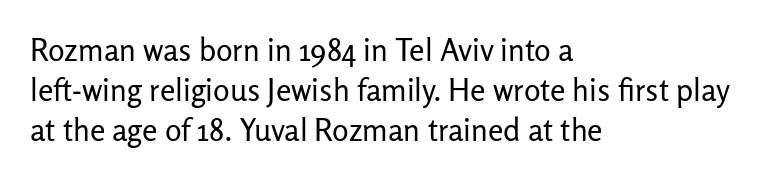
The image shows 31 px regular-weight sans-serif type, upright; set left-aligned, normal line spacing (1.29x), normal letter spacing, not underlined; low stroke contrast and a medium x-height.
